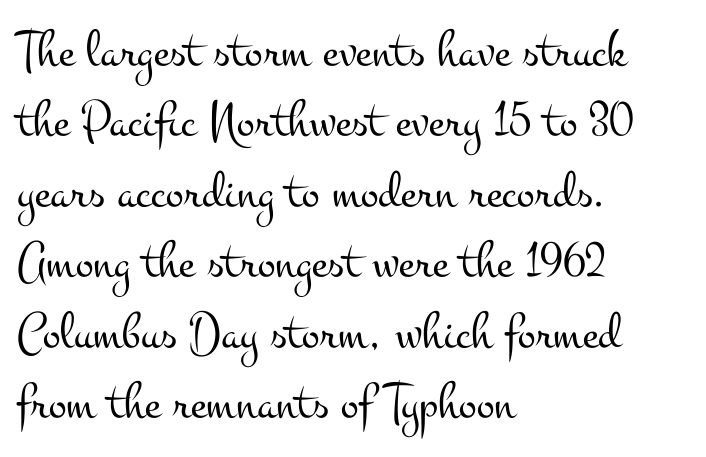
The image shows 53 px light, wide serif type; set left-aligned, normal line spacing (1.33x), normal letter spacing, not underlined; medium stroke contrast and a small x-height.
